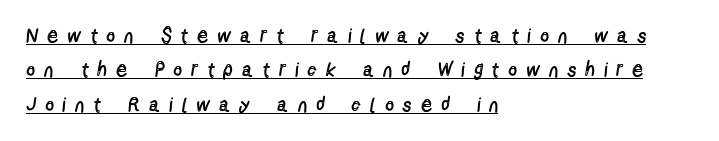
Q: Is the text bold? A: No.
Q: Is the text underlined? A: Yes.
Q: How is the paragraph aligned? A: Left-aligned.
Q: Is the spacing between letters normal or unusually wide? A: Unusually wide.
